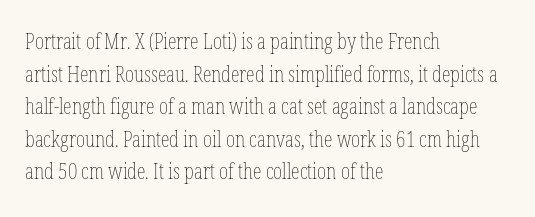
Rows of type keep a routine distance in the vertical direction. The space beneath each line is pristine and unruled. Which margin do the lines hug? The left one — the right edge is uneven. The letterforms sit shoulder to shoulder at normal distance.
